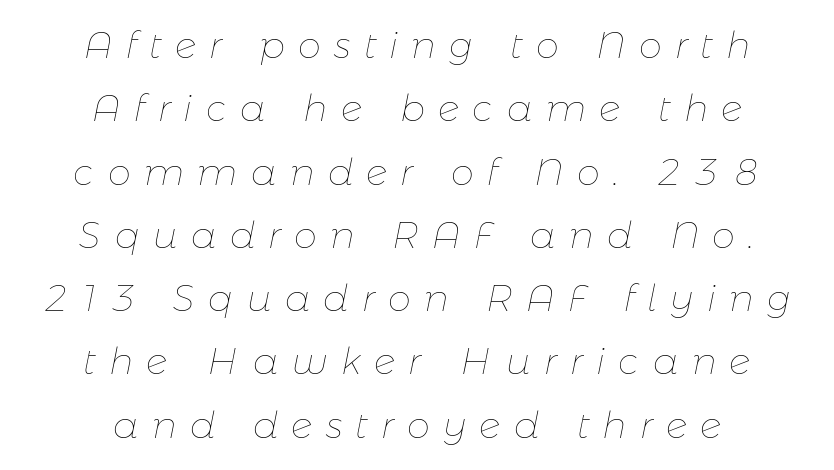
Q: Is the text bold? A: No.
Q: Is the text italic (slanted)? A: Yes, it leans right by about 11 degrees.
Q: Is the text underlined? A: No.
Q: How is the paragraph aligned? A: Centered.
Q: Is the spacing between letters normal or unusually wide? A: Unusually wide.
Q: Width (condensed, normal, or wide)? A: Normal.
Q: Stroke contrast? A: Low.
Q: x-height? A: Medium.
Q: Monospaced? A: No.
